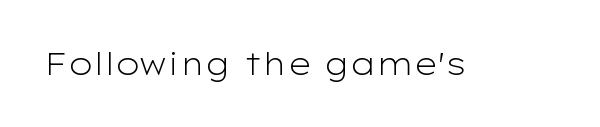
Q: Is the text bold? A: No.
Q: Is the text italic (slanted)? A: No, it is upright.
Q: Is the typeface a serif or a sans-serif typeface? A: Sans-serif.
Q: Is the text underlined? A: No.
Q: Is the spacing between letters normal or unusually wide? A: Normal.
Q: Width (condensed, normal, or wide)? A: Wide.
Q: Stroke contrast? A: Low.
Q: x-height? A: Medium.
Q: Monospaced? A: No.
